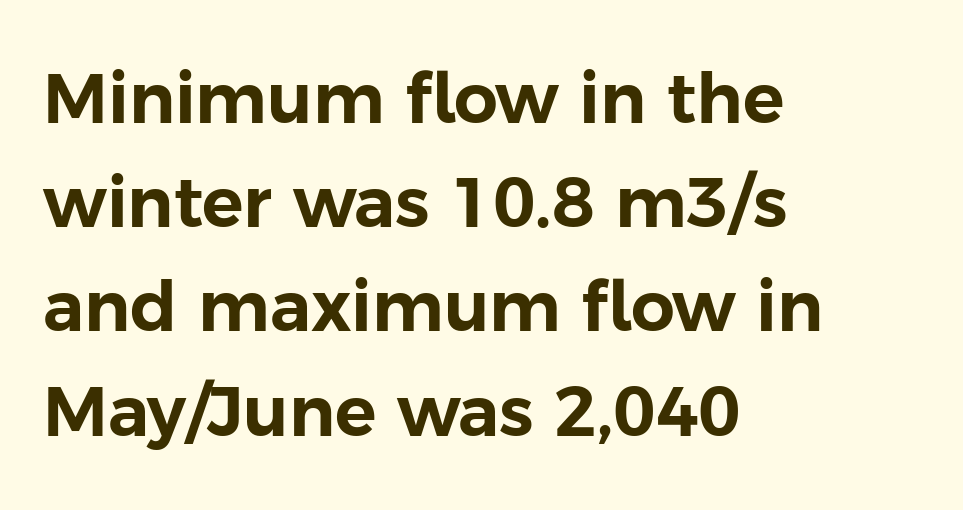
The passage shown is typed in a proportional face where columns would drift. The glyphs in this specimen are sans serif. Anything drawn beneath the words? Only blank space. Nope, not italic — everything's standing straight. The gaps between neighbouring characters are ordinary and unremarkable.
